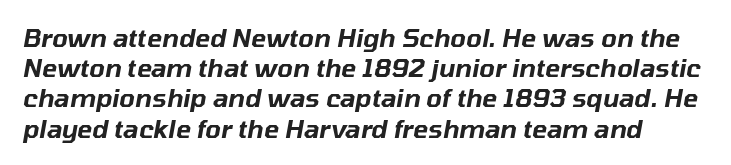
{"italic": "yes", "lean": "right", "slant_degrees": 10, "underline": "no", "line_spacing_ratio": 1.21, "letter_spacing": "normal", "letter_spacing_em": 0.0, "glyph_px": 25}
